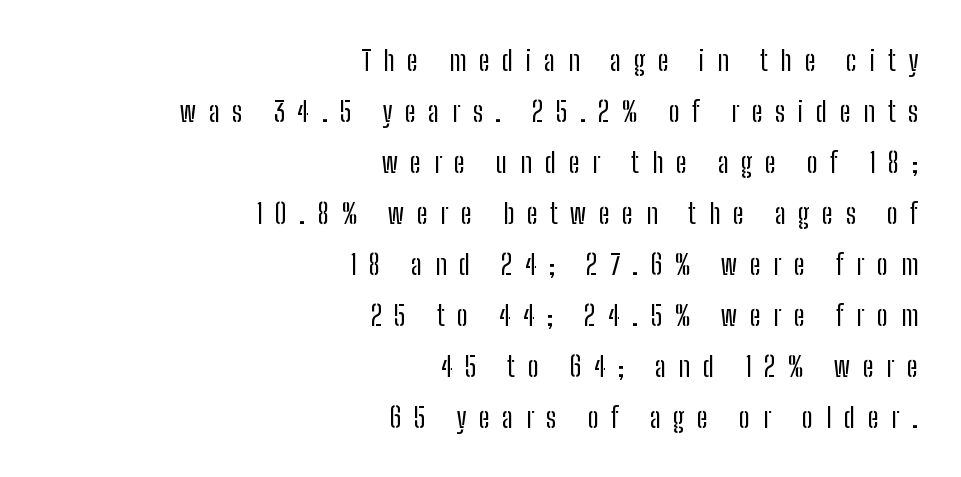
Q: Is the text bold? A: No.
Q: Is the text italic (slanted)? A: No, it is upright.
Q: Is the typeface a serif or a sans-serif typeface? A: Sans-serif.
Q: Is the text underlined? A: No.
Q: How is the paragraph aligned? A: Right-aligned.
Q: Is the spacing between letters normal or unusually wide? A: Unusually wide.
Q: Width (condensed, normal, or wide)? A: Condensed.
Q: Stroke contrast? A: Low.
Q: x-height? A: Medium.
Q: Monospaced? A: No.
